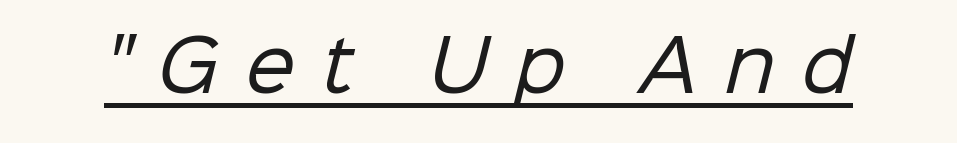
The image shows 70 px regular-weight sans-serif type; set unusually wide letter spacing (+0.38 em), underlined; low stroke contrast and a medium x-height.
